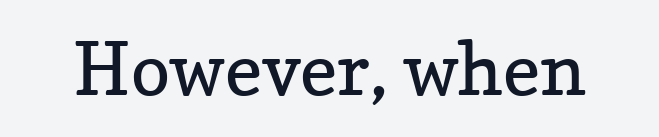
The tracking reads as untouched default to a designer's eye. The passage shown is not bold in any degree. Every character sits straight up, as roman type does. You can tell from the footed stems that serif type was used.
